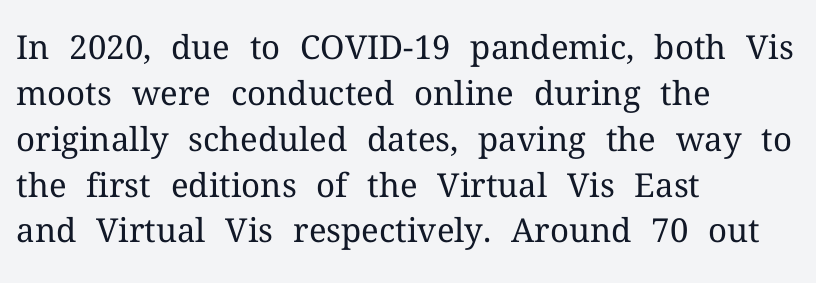
The leading is moderate, giving the passage an even texture. A typesetter would call this zero additional tracking. This is serif lettering, the kind often seen in printed books. Varying glyph widths throughout — classic text-font behaviour.
